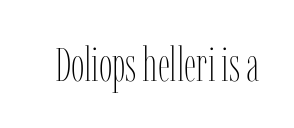
Q: Is the text bold? A: No.
Q: Is the text italic (slanted)? A: No, it is upright.
Q: Is the text underlined? A: No.
Q: Is the spacing between letters normal or unusually wide? A: Normal.
Q: Width (condensed, normal, or wide)? A: Condensed.
Q: Stroke contrast? A: Low.
Q: x-height? A: Medium.
Q: Monospaced? A: No.
